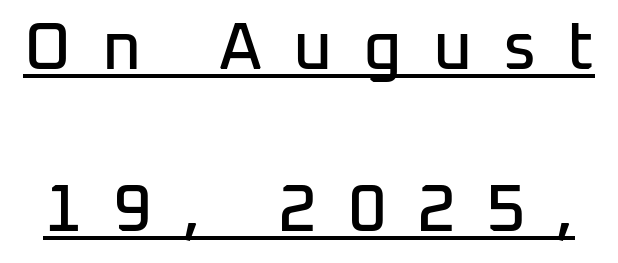
You could not count columns in this text — the font is proportionally spaced. When letters stand straight like this, we call the style roman or upright. A typesetter would call this heavily tracked-out type. Check the space under the baseline: a stroke is drawn there. Vertical spacing — loose. Letterform terminals end flat and unadorned throughout the passage.
